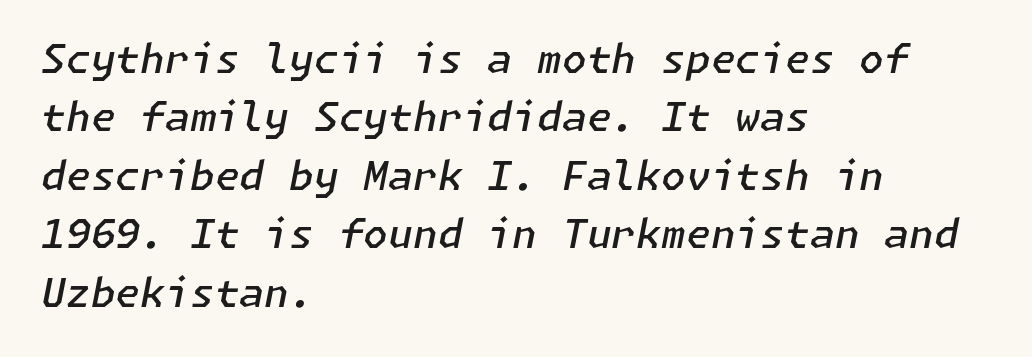
{"italic": "yes", "lean": "right", "slant_degrees": 11, "bold": "semi", "weight": "semibold", "width": "normal", "stroke_contrast": "low", "x_height": "medium", "underline": "no", "align": "left", "line_spacing": "normal", "line_spacing_ratio": 1.46, "letter_spacing": "normal", "letter_spacing_em": 0.0, "glyph_px": 40}
